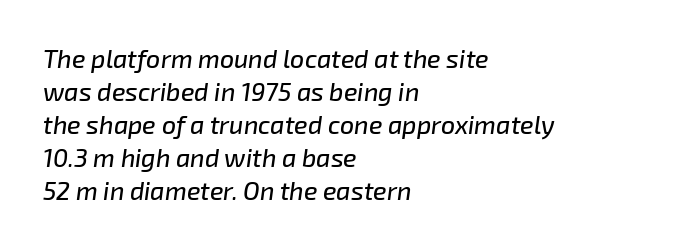
{"italic": "yes", "lean": "right", "slant_degrees": 8, "underline": "no", "align": "left", "line_spacing": "normal", "line_spacing_ratio": 1.32, "letter_spacing": "normal", "letter_spacing_em": 0.0, "glyph_px": 25}
